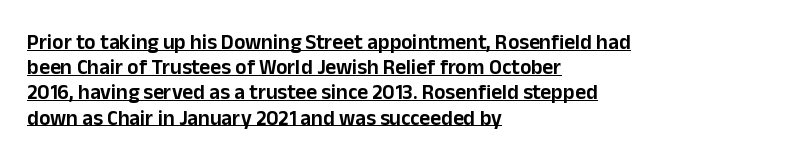
The image shows 21 px text type, upright; set left-aligned, line spacing 1.2x, normal letter spacing, underlined.
